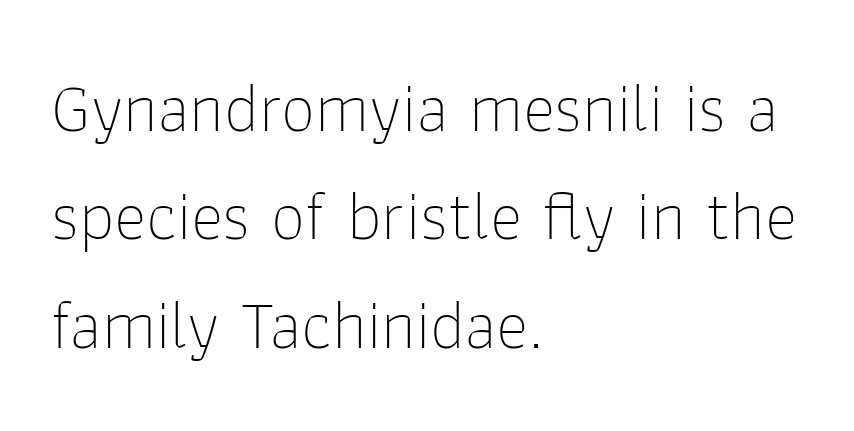
Q: Is the text bold? A: No.
Q: Is the text italic (slanted)? A: No, it is upright.
Q: Is the typeface a serif or a sans-serif typeface? A: Sans-serif.
Q: Is the text underlined? A: No.
Q: How is the paragraph aligned? A: Left-aligned.
Q: Is the spacing between letters normal or unusually wide? A: Normal.
Q: Is the spacing between lines tight, normal or loose? A: Normal.
Q: Width (condensed, normal, or wide)? A: Normal.
Q: Stroke contrast? A: Low.
Q: x-height? A: Medium.
Q: Monospaced? A: No.
